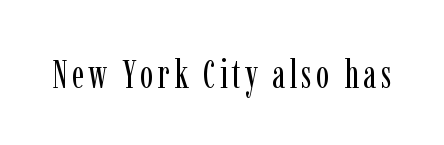
The image shows 39 px regular-weight, condensed serif type, upright; set not underlined; low stroke contrast and a medium x-height.
